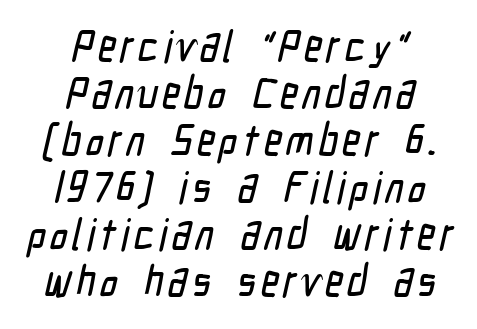
The image shows 44 px condensed sans-serif type; set centered, tight line spacing (1.07x), not underlined; low stroke contrast and a medium x-height.
